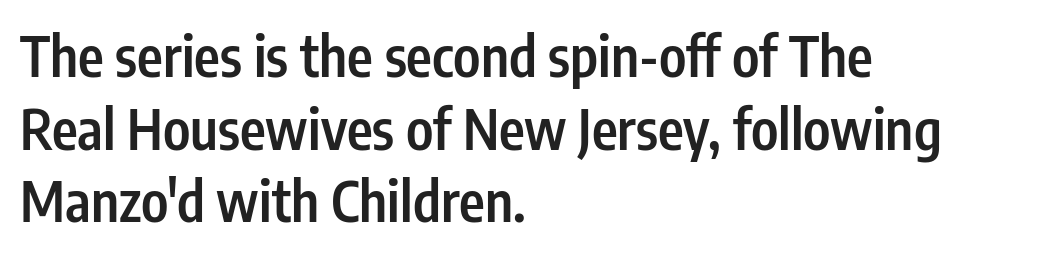
Regarding serifs, this sample does without them. In terms of leading, this rendering sits right in the middle. The font is running at a semibold setting, under full bold. Rule under the text: the space is simply empty. What stands out about the letter spacing? Nothing — it is the standard amount.
